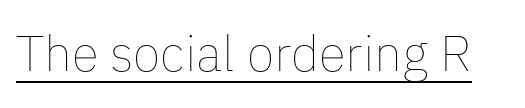
Q: Is the text bold? A: No.
Q: Is the text italic (slanted)? A: No, it is upright.
Q: Is the text underlined? A: Yes.
Q: Is the spacing between letters normal or unusually wide? A: Normal.
Q: Width (condensed, normal, or wide)? A: Normal.
Q: Stroke contrast? A: Low.
Q: x-height? A: Medium.
Q: Monospaced? A: No.
